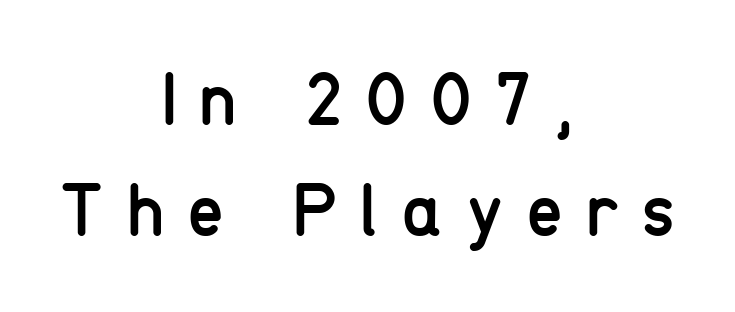
Do the letters lean? They stand straight. Weight class: somewhere from thin through regular. Is there much room between lines? A standard amount, neither cramped nor airy. Spacing verdict: proportional, widths tailored to each character. The characters display no serif detailing; their extremities are plain.
